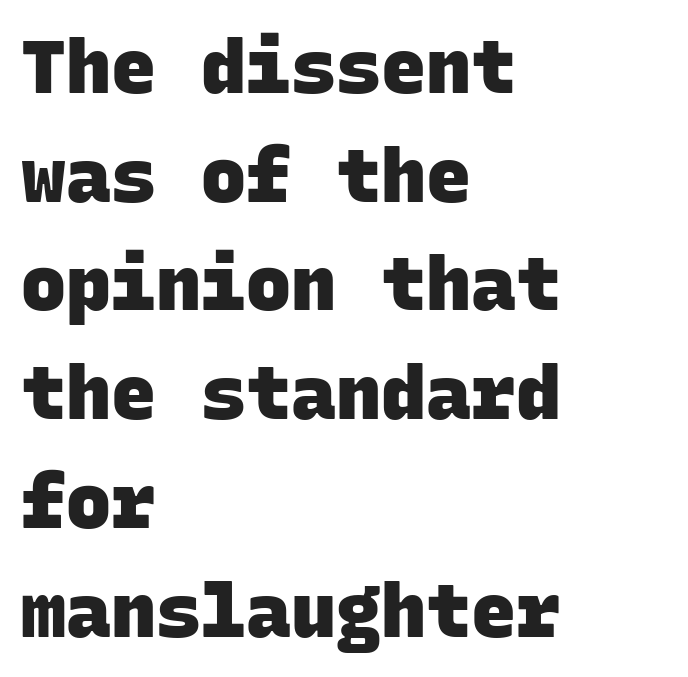
The image shows 75 px heavy sans-serif type, monospaced; set left-aligned, normal line spacing (1.45x), normal letter spacing, not underlined; low stroke contrast and a large x-height.
